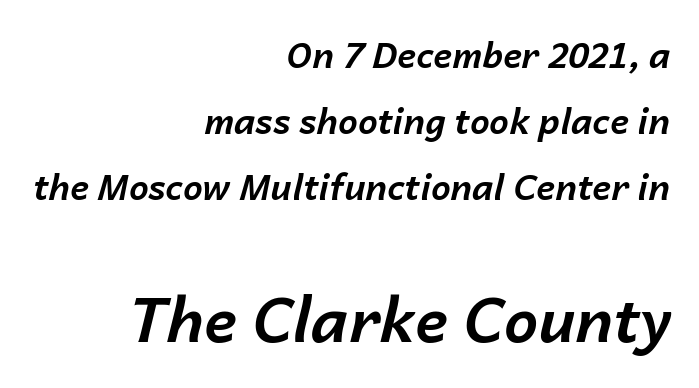
A typesetter would call this proportional, since set widths differ per character. A clean baseline with only descenders dipping below it. The letters are slanted; this is an italic face. Is the letter spacing exaggerated? No — it looks like the ordinary default. The characters look thick and weighty, a clear bold.
